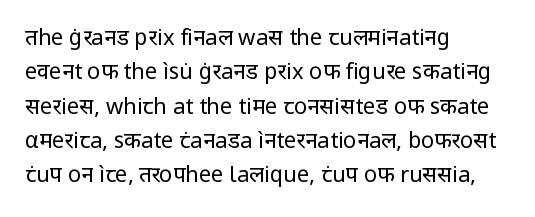
The specimen reads as upright at a glance. Is the stroke heavy? The answer is a plain regular-or-lighter. Clear beneath every line of the passage. Notice how descenders clear the ascenders below comfortably — that's standard leading.
